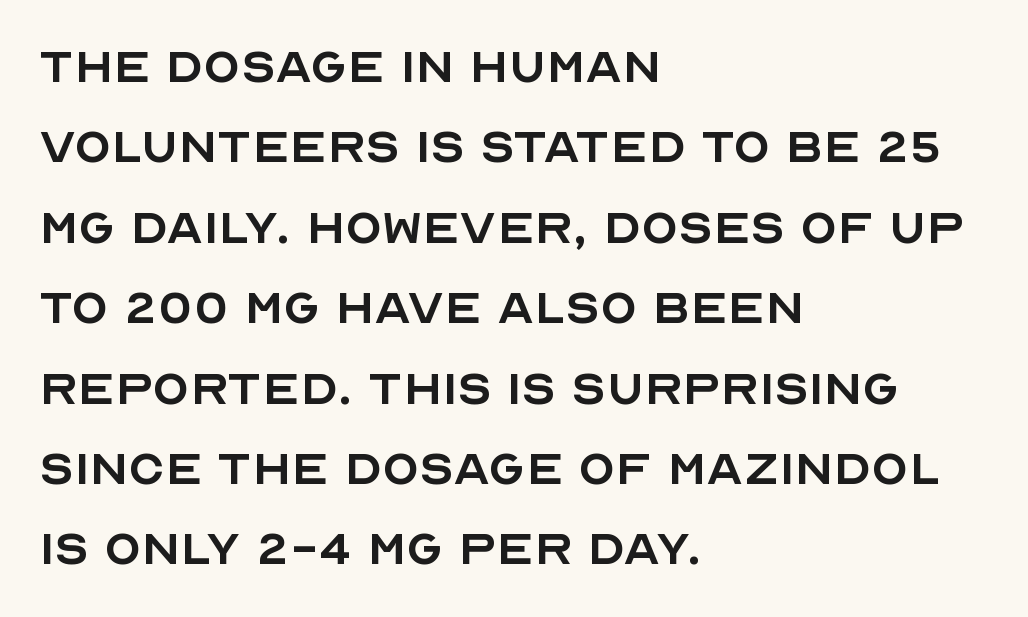
Q: Is the text bold? A: No.
Q: Is the text italic (slanted)? A: No, it is upright.
Q: Is the typeface a serif or a sans-serif typeface? A: Sans-serif.
Q: Is the text underlined? A: No.
Q: How is the paragraph aligned? A: Left-aligned.
Q: Is the spacing between letters normal or unusually wide? A: Normal.
Q: Is the spacing between lines tight, normal or loose? A: Normal.
Q: Width (condensed, normal, or wide)? A: Normal.
Q: x-height? A: Large.
Q: Monospaced? A: No.
